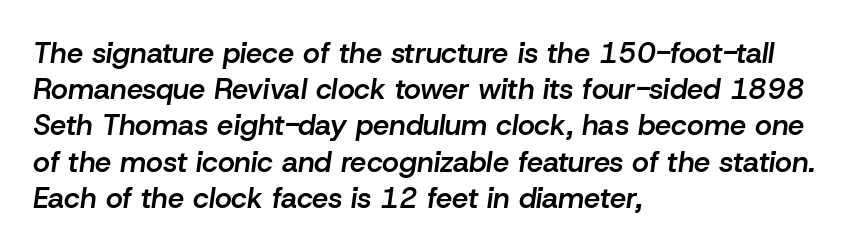
Q: Is the text bold? A: Semi-bold.
Q: Is the text italic (slanted)? A: Yes, it leans right by about 8 degrees.
Q: Is the text underlined? A: No.
Q: How is the paragraph aligned? A: Left-aligned.
Q: Is the spacing between letters normal or unusually wide? A: Normal.
Q: Is the spacing between lines tight, normal or loose? A: Normal.
Q: Width (condensed, normal, or wide)? A: Normal.
Q: Stroke contrast? A: Low.
Q: x-height? A: Medium.
Q: Monospaced? A: No.
